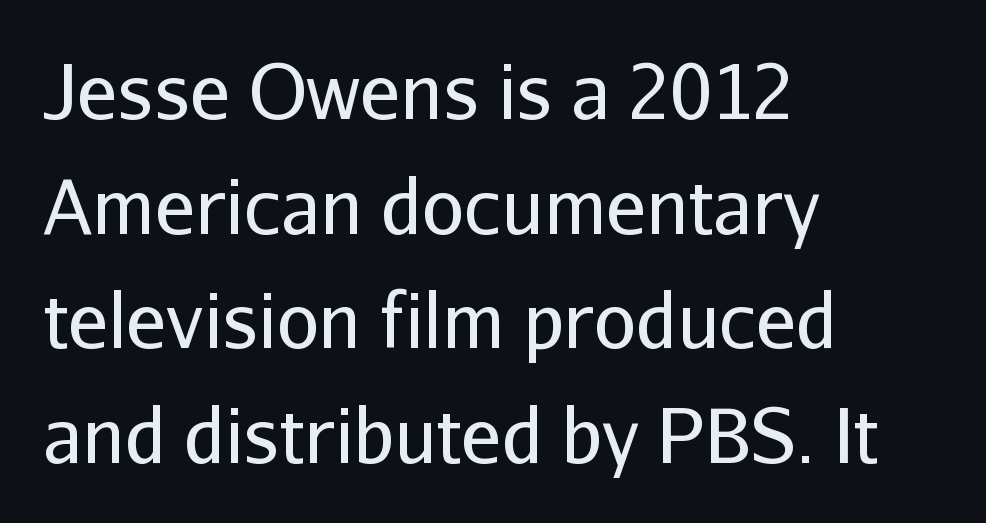
Vertical spacing — default. Proportional: the letters do not fall into vertical columns. Where is the straight margin? On the left. Examine the stroke ends and you'll find no serifs. Rendered with straight, roman letterforms.
